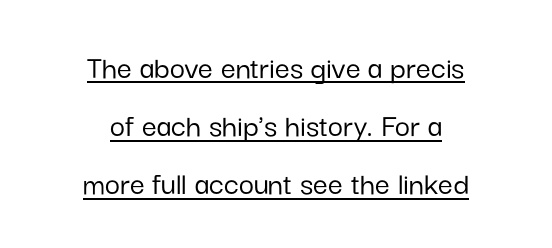
Q: Is the text italic (slanted)? A: No, it is upright.
Q: Is the typeface a serif or a sans-serif typeface? A: Sans-serif.
Q: Is the text underlined? A: Yes.
Q: How is the paragraph aligned? A: Centered.
Q: Is the spacing between letters normal or unusually wide? A: Normal.
Q: Width (condensed, normal, or wide)? A: Normal.
Q: Stroke contrast? A: Low.
Q: x-height? A: Medium.
Q: Monospaced? A: No.
